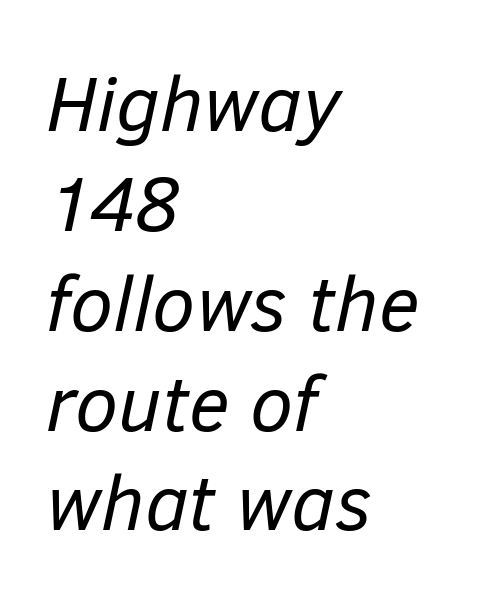
{"italic": "yes", "lean": "right", "slant_degrees": 12, "bold": "no", "weight": "regular", "width": "normal", "stroke_contrast": "low", "x_height": "medium", "monospaced": "no", "underline": "no", "align": "left", "line_spacing": "normal", "line_spacing_ratio": 1.28, "letter_spacing": "normal", "letter_spacing_em": 0.0, "glyph_px": 78}
